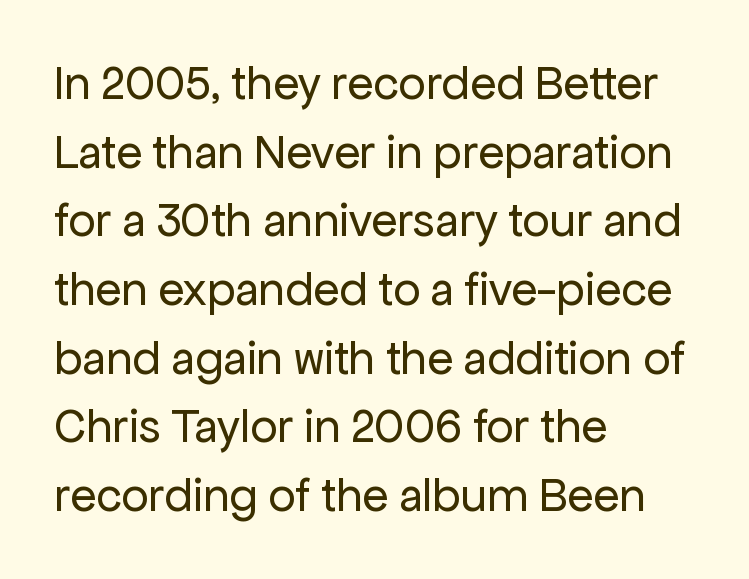
{"serif": "no", "italic": "no", "bold": "no", "weight": "regular", "width": "normal", "stroke_contrast": "low", "x_height": "medium", "monospaced": "no", "underline": "no", "align": "left", "line_spacing": "normal", "line_spacing_ratio": 1.43, "letter_spacing": "normal", "letter_spacing_em": 0.0, "glyph_px": 48}
